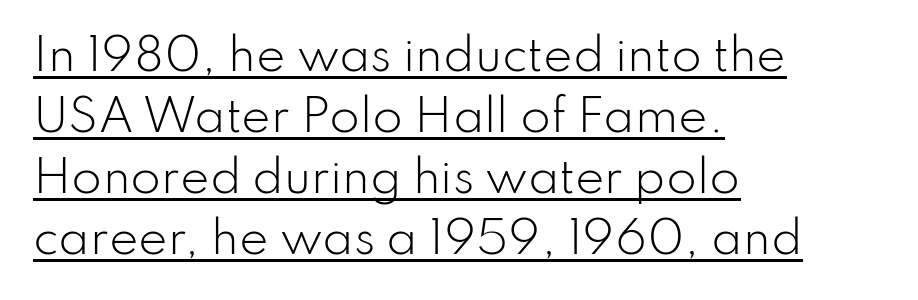
{"serif": "no", "italic": "no", "bold": "no", "weight": "light", "width": "normal", "stroke_contrast": "low", "x_height": "small", "monospaced": "no", "underline": "yes", "align": "left", "line_spacing": "normal", "line_spacing_ratio": 1.39, "letter_spacing": "normal", "letter_spacing_em": 0.0, "glyph_px": 44}
